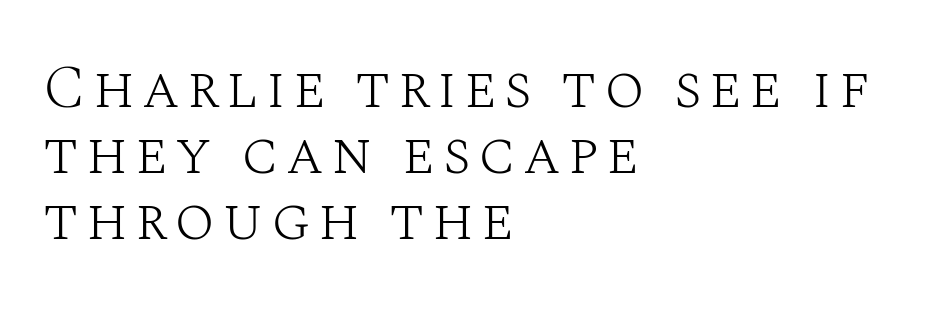
Q: Is the text bold? A: No.
Q: Is the text italic (slanted)? A: No, it is upright.
Q: Is the typeface a serif or a sans-serif typeface? A: Serif.
Q: Is the text underlined? A: No.
Q: How is the paragraph aligned? A: Left-aligned.
Q: Is the spacing between lines tight, normal or loose? A: Tight.
Q: Width (condensed, normal, or wide)? A: Normal.
Q: Stroke contrast? A: Medium.
Q: x-height? A: Large.
Q: Monospaced? A: No.
